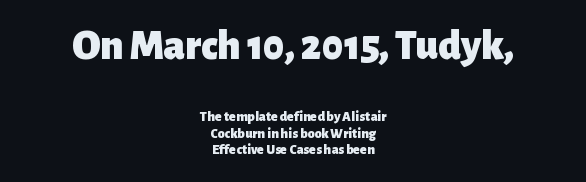
The image shows 43 px heavy sans-serif type, upright; set centered, line spacing 1.18x, normal letter spacing, not underlined; the first (top) block is 3.07x larger; low stroke contrast and a medium x-height.
